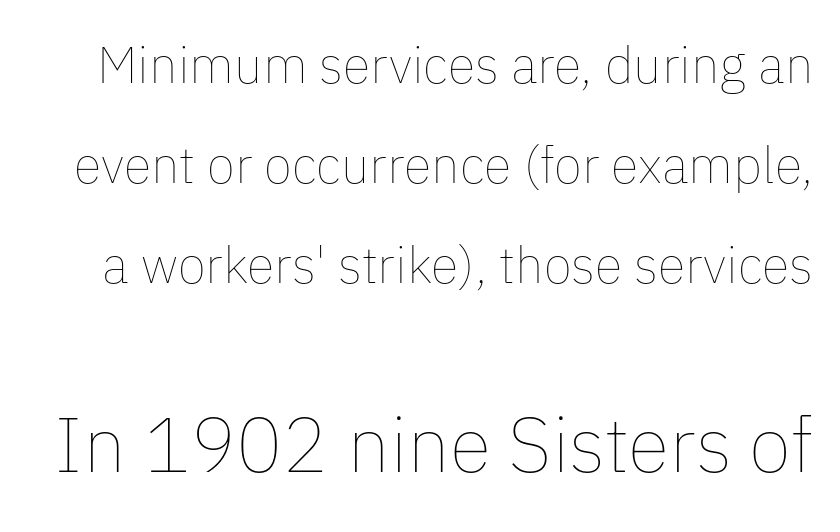
Lines of text with bare space underneath. Students, note that the glyphs here touch the page at normal intervals. You can tell it's not italic because the verticals are truly vertical. Stems here are at most as thick as an everyday book face. Caption: upper text group reduced, lower text group enlarged. If you measured baseline to baseline, you'd find a long distance.
